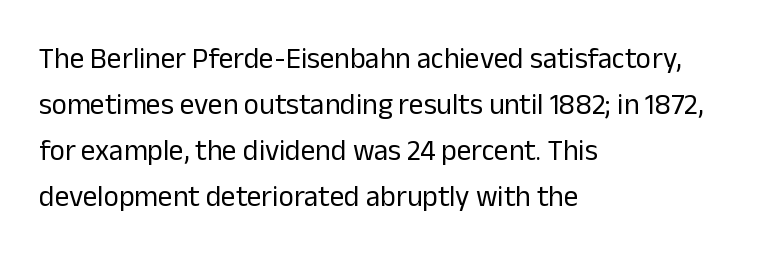
{"serif": "no", "italic": "no", "bold": "no", "weight": "regular", "width": "normal", "stroke_contrast": "low", "x_height": "medium", "monospaced": "no", "underline": "no", "align": "left", "line_spacing": "normal", "line_spacing_ratio": 1.59, "letter_spacing": "normal", "letter_spacing_em": 0.0, "glyph_px": 29}
